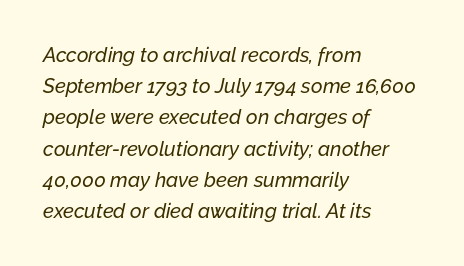
{"italic": "yes", "lean": "right", "slant_degrees": 12, "underline": "no", "align": "left", "line_spacing": "normal", "line_spacing_ratio": 1.56, "letter_spacing": "normal", "letter_spacing_em": 0.0, "glyph_px": 20}
